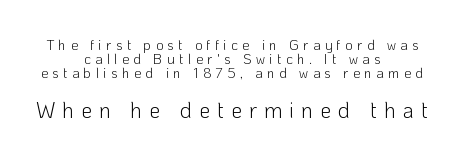
{"italic": "no", "bold": "no", "underline": "no", "align": "center", "line_spacing": "tight", "line_spacing_ratio": 1.0, "letter_spacing": "wide", "letter_spacing_em": 0.32, "larger_block": "second", "size_ratio": 1.57, "glyph_px": 22}
